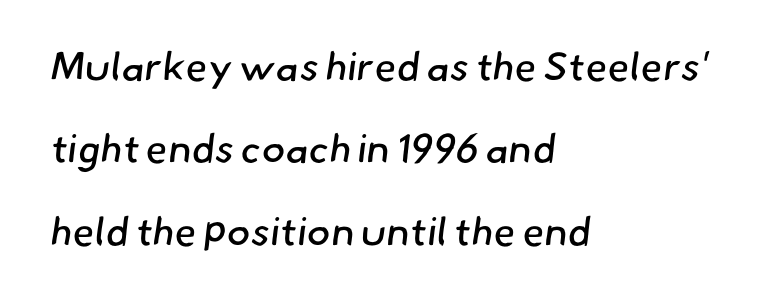
The image shows 40 px regular-weight sans-serif type; set left-aligned, loose line spacing (2.06x), normal letter spacing, not underlined; low stroke contrast and a small x-height.
